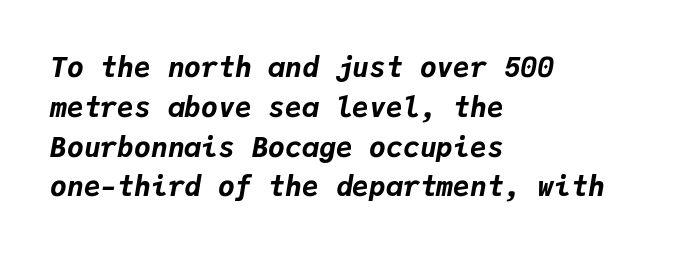
Does the leading feel generous? No, just average. Heft: maximum for text — a bold. The axis of the letterforms is tilted away from vertical. There is no visible air inserted between adjacent glyphs. These lines are rendered in a fixed-pitch font. The ragged edge is on the right, which tells us the setting is flush left.
